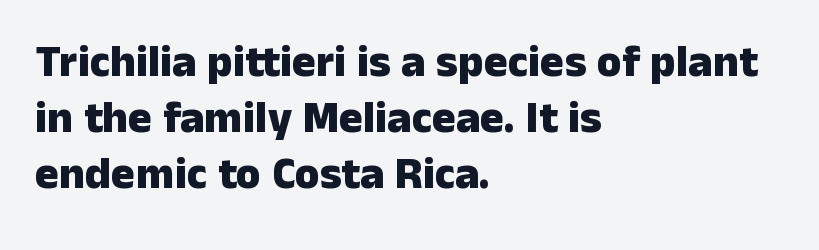
The image shows 45 px heavy sans-serif type, upright; set left-aligned, line spacing 1.24x, normal letter spacing, not underlined; low stroke contrast and a medium x-height.
